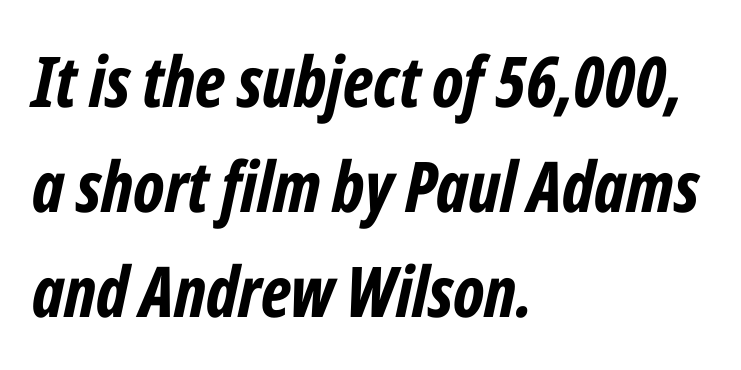
{"italic": "yes", "lean": "right", "slant_degrees": 12, "bold": "yes", "weight": "bold", "width": "condensed", "stroke_contrast": "low", "x_height": "medium", "monospaced": "no", "underline": "no", "align": "left", "line_spacing": "normal", "line_spacing_ratio": 1.5, "letter_spacing": "normal", "letter_spacing_em": 0.0, "glyph_px": 70}
